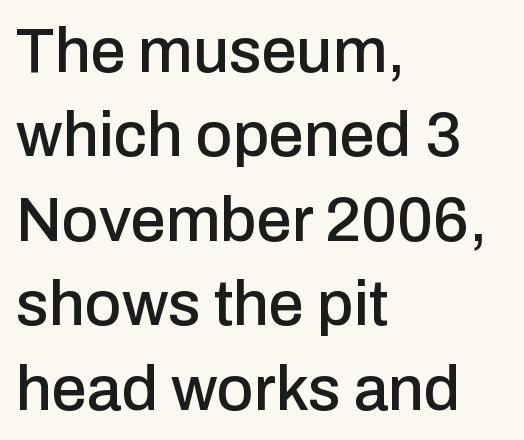
In terms of letterform style, serifs are entirely absent. Line spacing here is normal. Characters remain perfectly vertical along every line. Varying glyph widths throughout — classic text-font behaviour.
